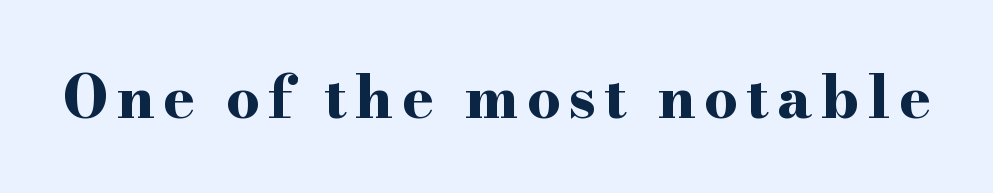
The image shows 59 px bold, wide serif type, upright; set not underlined; high stroke contrast and a small x-height.
